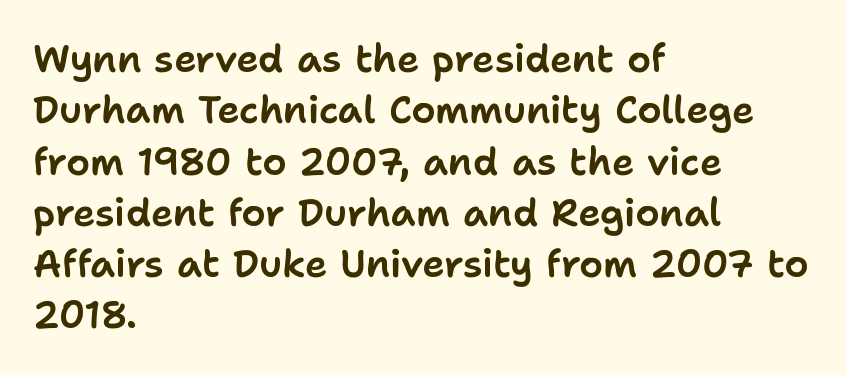
Does the leading feel generous? No, just average. Observe the absence of serifs on each vertical stroke in this sample. The lettering stays uniformly vertical, giving the passage a roman look. The paragraph has a hard left edge and a soft right edge. Plain, unruled lines of type.
